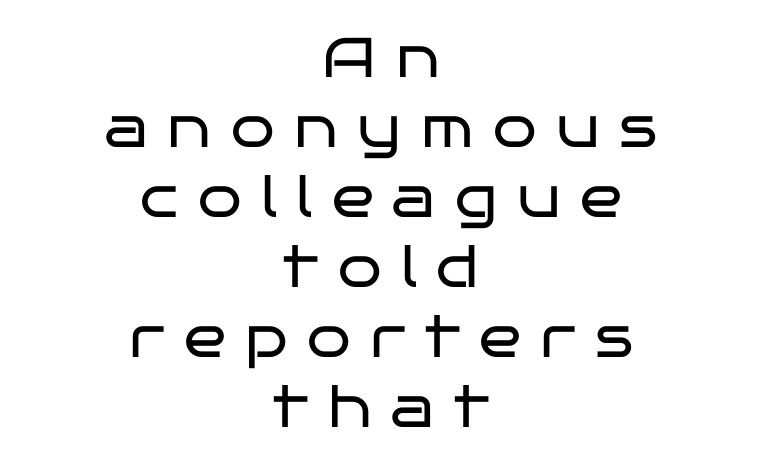
Q: Is the text bold? A: No.
Q: Is the text italic (slanted)? A: No, it is upright.
Q: Is the typeface a serif or a sans-serif typeface? A: Sans-serif.
Q: Is the text underlined? A: No.
Q: How is the paragraph aligned? A: Centered.
Q: Is the spacing between letters normal or unusually wide? A: Unusually wide.
Q: Is the spacing between lines tight, normal or loose? A: Normal.
Q: Width (condensed, normal, or wide)? A: Wide.
Q: Stroke contrast? A: Low.
Q: x-height? A: Large.
Q: Monospaced? A: No.
